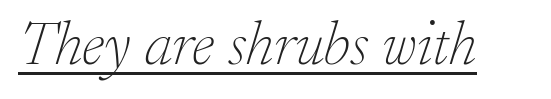
Does a line run under the words? Yes, clearly. The rendering uses natural spacing where letterforms have individual widths. The face looks like a standard text weight, possibly lighter. Type style note: has serifs.
